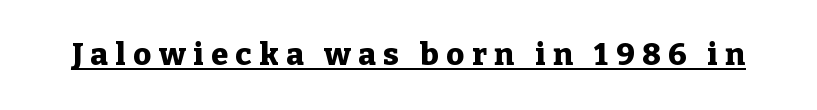
Notice how thick the strokes are: this is what a full bold looks like. The type is letterspaced generously, with wide tracking. A typesetter would label this face a serif. Underline: present. The type sits square on the baseline with zero lean. The letters advance in unequal steps, a hallmark of proportional type.
